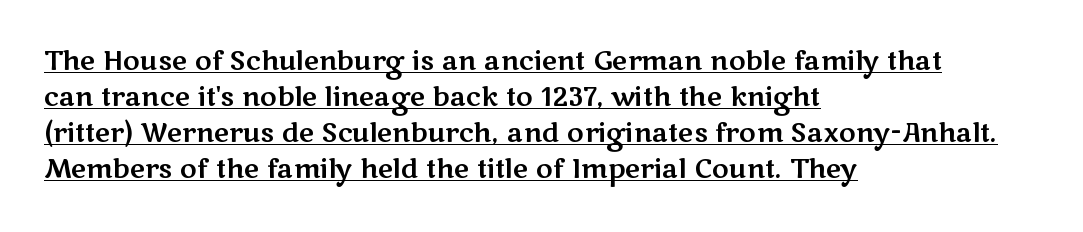
Q: Is the text italic (slanted)? A: No, it is upright.
Q: Is the text underlined? A: Yes.
Q: How is the paragraph aligned? A: Left-aligned.
Q: Is the spacing between letters normal or unusually wide? A: Normal.
Q: Is the spacing between lines tight, normal or loose? A: Normal.
